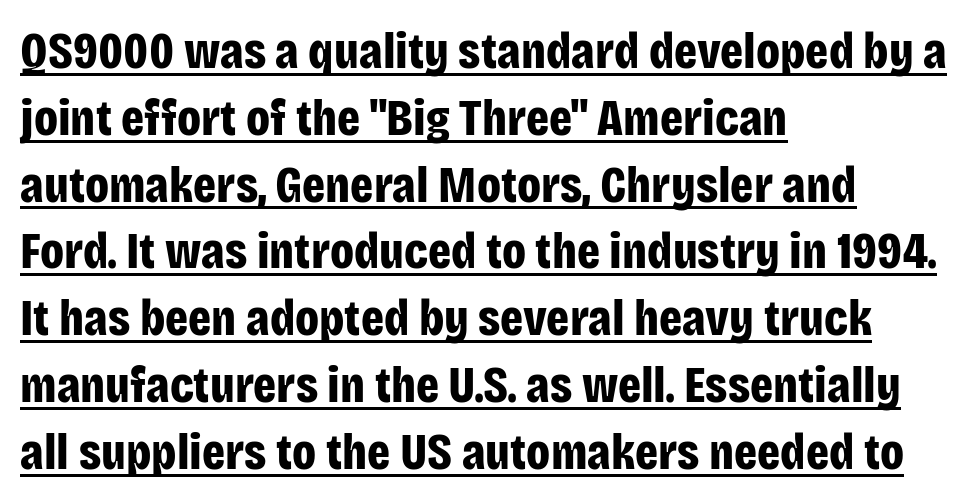
Q: Is the text bold? A: Yes.
Q: Is the text italic (slanted)? A: No, it is upright.
Q: Is the typeface a serif or a sans-serif typeface? A: Sans-serif.
Q: Is the text underlined? A: Yes.
Q: How is the paragraph aligned? A: Left-aligned.
Q: Is the spacing between letters normal or unusually wide? A: Normal.
Q: Is the spacing between lines tight, normal or loose? A: Normal.
Q: Width (condensed, normal, or wide)? A: Condensed.
Q: Stroke contrast? A: Low.
Q: x-height? A: Large.
Q: Monospaced? A: No.
